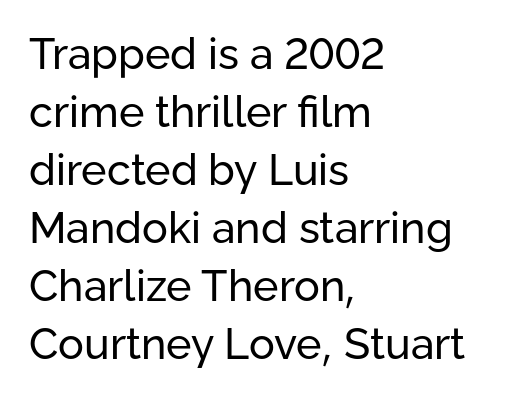
{"serif": "no", "italic": "no", "bold": "no", "weight": "regular", "width": "normal", "stroke_contrast": "low", "x_height": "medium", "monospaced": "no", "underline": "no", "align": "left", "line_spacing": "normal", "line_spacing_ratio": 1.35, "letter_spacing": "normal", "letter_spacing_em": 0.0, "glyph_px": 43}
